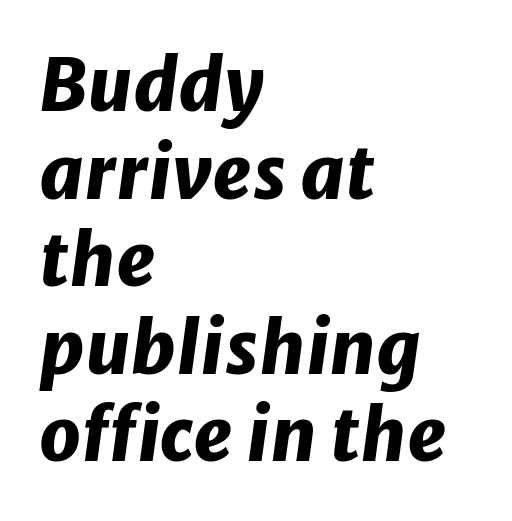
Bare-footed words on every line. The rendering uses a bold face; every stroke is thick and dark. Line starts are locked; line ends wander. The face used here is rendered with its standard letterfit. Each letter keeps its own natural width here, so spacing adapts to shape.
